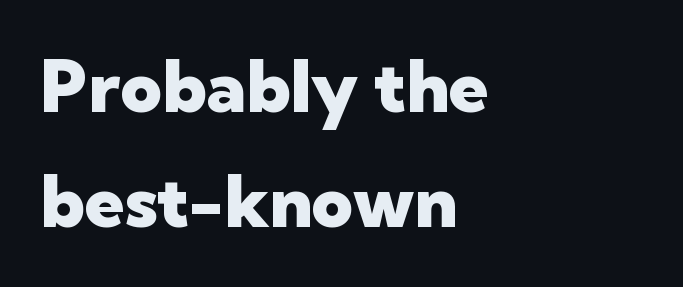
Q: Is the text bold? A: Yes.
Q: Is the text italic (slanted)? A: No, it is upright.
Q: Is the typeface a serif or a sans-serif typeface? A: Sans-serif.
Q: Is the text underlined? A: No.
Q: How is the paragraph aligned? A: Left-aligned.
Q: Is the spacing between letters normal or unusually wide? A: Normal.
Q: Is the spacing between lines tight, normal or loose? A: Normal.
Q: Width (condensed, normal, or wide)? A: Normal.
Q: Stroke contrast? A: Low.
Q: x-height? A: Medium.
Q: Monospaced? A: No.
